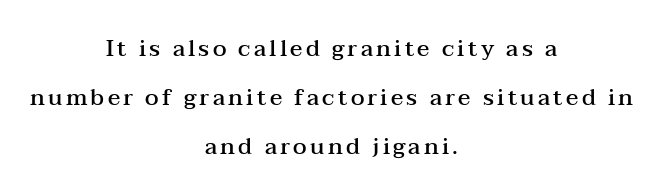
Q: Is the text bold? A: Semi-bold.
Q: Is the text italic (slanted)? A: No, it is upright.
Q: Is the text underlined? A: No.
Q: How is the paragraph aligned? A: Centered.
Q: Is the spacing between lines tight, normal or loose? A: Loose.
